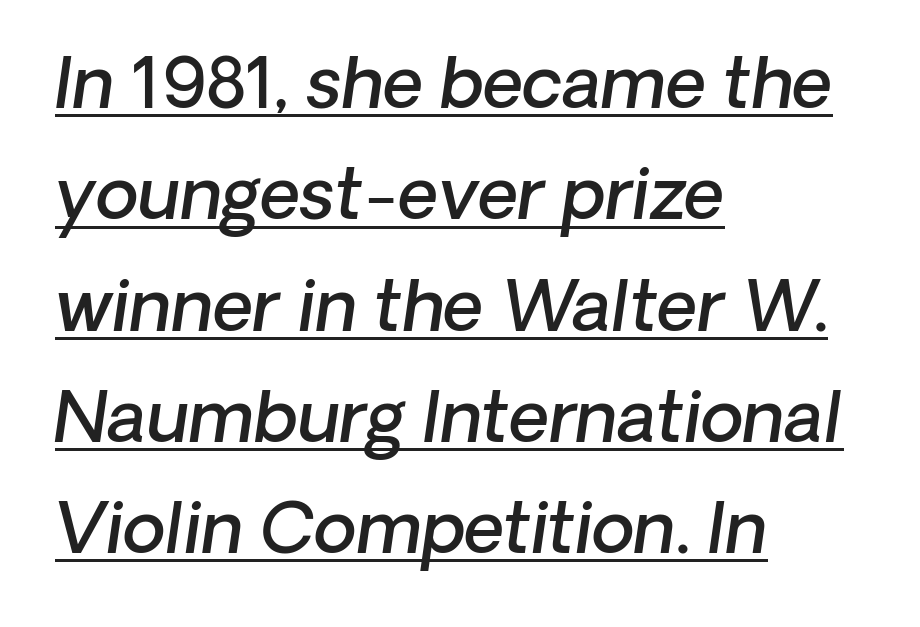
{"serif": "no", "bold": "semi", "weight": "semibold", "width": "normal", "stroke_contrast": "low", "x_height": "medium", "monospaced": "no", "underline": "yes", "align": "left", "line_spacing": "normal", "line_spacing_ratio": 1.59, "letter_spacing": "normal", "letter_spacing_em": 0.0, "glyph_px": 70}
